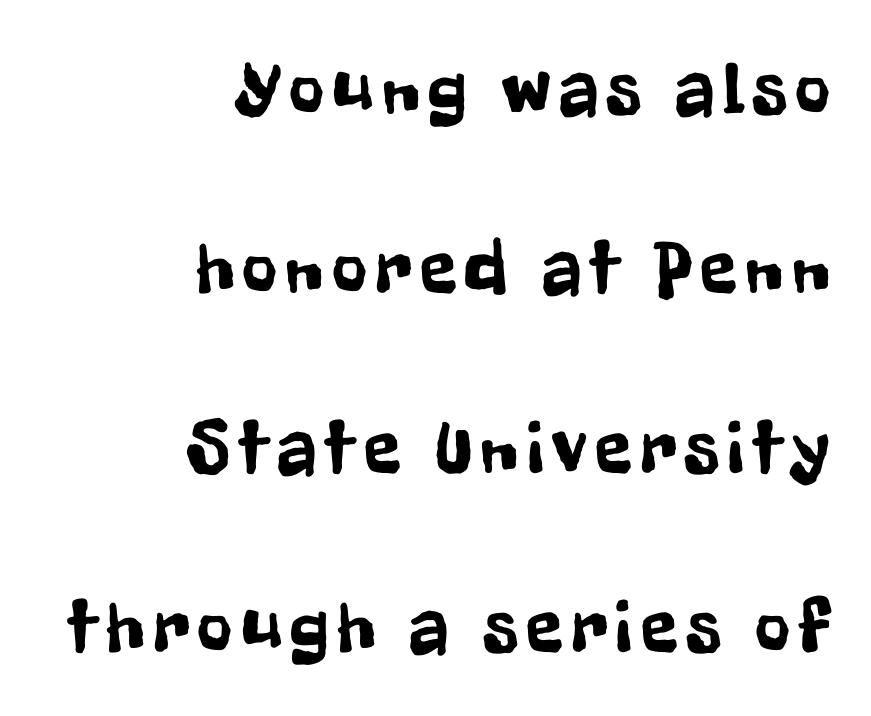
The image shows 76 px condensed sans-serif type, upright; set right-aligned, loose line spacing (2.36x), not underlined; low stroke contrast and a medium x-height.
